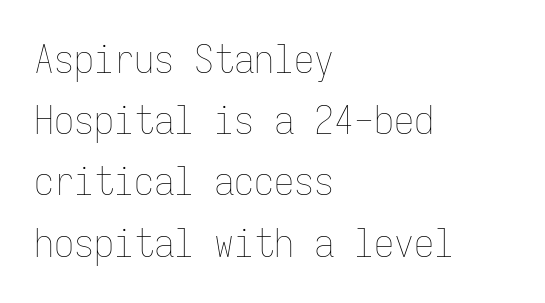
Q: Is the text bold? A: No.
Q: Is the text italic (slanted)? A: No, it is upright.
Q: Is the text underlined? A: No.
Q: How is the paragraph aligned? A: Left-aligned.
Q: Is the spacing between letters normal or unusually wide? A: Normal.
Q: Is the spacing between lines tight, normal or loose? A: Normal.
Q: Width (condensed, normal, or wide)? A: Condensed.
Q: Stroke contrast? A: Low.
Q: x-height? A: Medium.
Q: Monospaced? A: Yes.
